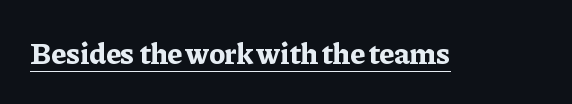
Q: Is the text bold? A: Yes.
Q: Is the text italic (slanted)? A: No, it is upright.
Q: Is the typeface a serif or a sans-serif typeface? A: Serif.
Q: Is the text underlined? A: Yes.
Q: Is the spacing between letters normal or unusually wide? A: Normal.
Q: Width (condensed, normal, or wide)? A: Normal.
Q: Stroke contrast? A: Low.
Q: x-height? A: Medium.
Q: Monospaced? A: No.
